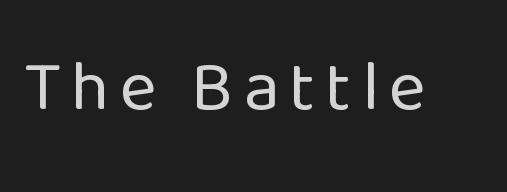
Q: Is the text bold? A: No.
Q: Is the text italic (slanted)? A: No, it is upright.
Q: Is the typeface a serif or a sans-serif typeface? A: Sans-serif.
Q: Is the text underlined? A: No.
Q: Width (condensed, normal, or wide)? A: Normal.
Q: Stroke contrast? A: Low.
Q: x-height? A: Medium.
Q: Monospaced? A: No.
